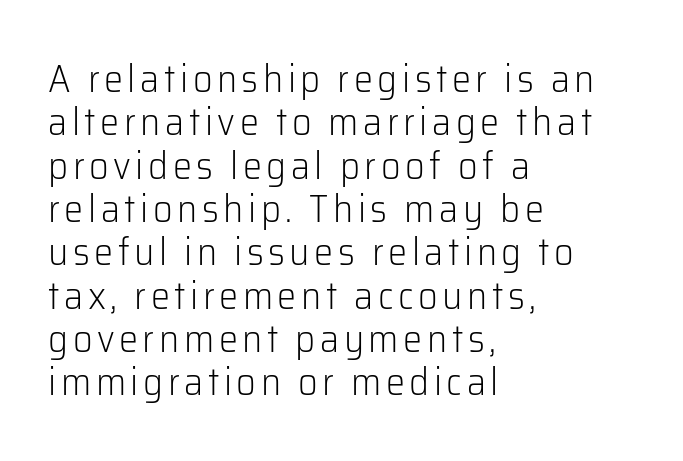
The image shows 38 px light sans-serif type, upright; set left-aligned, tight line spacing (1.14x), not underlined; low stroke contrast and a medium x-height.
